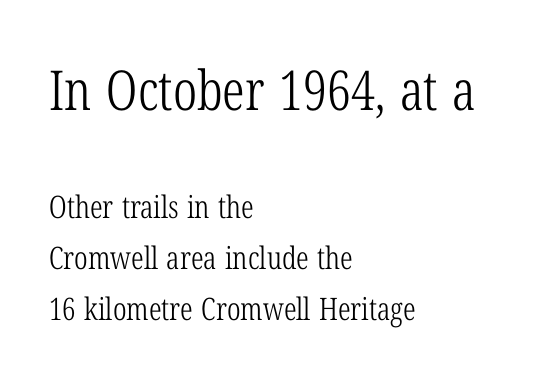
Q: Is the text bold? A: No.
Q: Is the text italic (slanted)? A: No, it is upright.
Q: Is the typeface a serif or a sans-serif typeface? A: Serif.
Q: Is the text underlined? A: No.
Q: How is the paragraph aligned? A: Left-aligned.
Q: Is the spacing between letters normal or unusually wide? A: Normal.
Q: Is the spacing between lines tight, normal or loose? A: Normal.
Q: Which block of text is set in a larger size, the first (top) or the second (bottom)? A: The first (top) one.
Q: Width (condensed, normal, or wide)? A: Condensed.
Q: Stroke contrast? A: Low.
Q: x-height? A: Medium.
Q: Monospaced? A: No.
